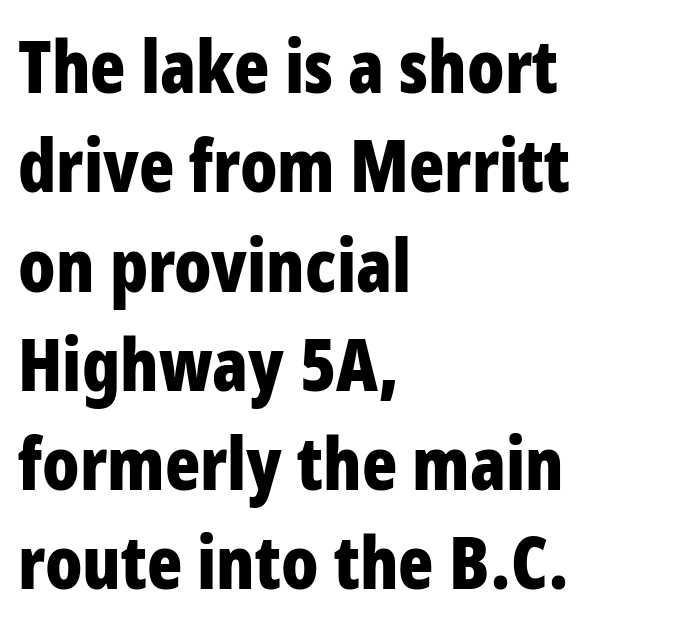
The image shows 73 px bold, condensed sans-serif type, upright; set left-aligned, normal line spacing (1.36x), normal letter spacing, not underlined; low stroke contrast and a large x-height.
